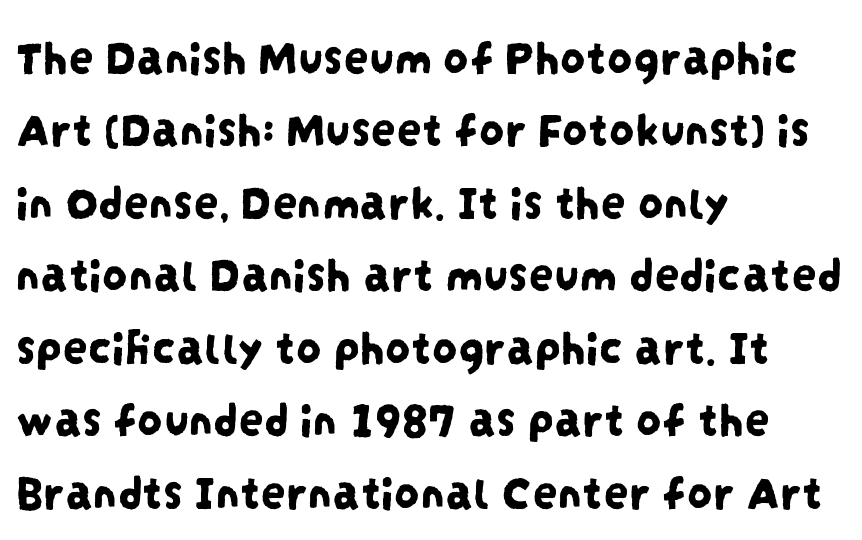
The image shows 50 px condensed sans-serif type; set left-aligned, normal line spacing (1.45x), normal letter spacing, not underlined; low stroke contrast and a large x-height.
